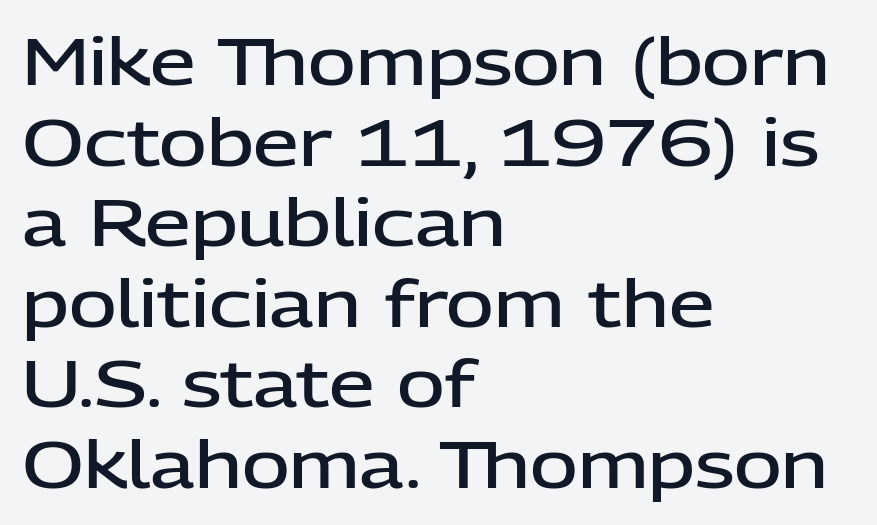
Q: Is the text bold? A: Semi-bold.
Q: Is the text italic (slanted)? A: No, it is upright.
Q: Is the typeface a serif or a sans-serif typeface? A: Sans-serif.
Q: Is the text underlined? A: No.
Q: How is the paragraph aligned? A: Left-aligned.
Q: Is the spacing between letters normal or unusually wide? A: Normal.
Q: Width (condensed, normal, or wide)? A: Normal.
Q: Stroke contrast? A: Low.
Q: x-height? A: Medium.
Q: Monospaced? A: No.
